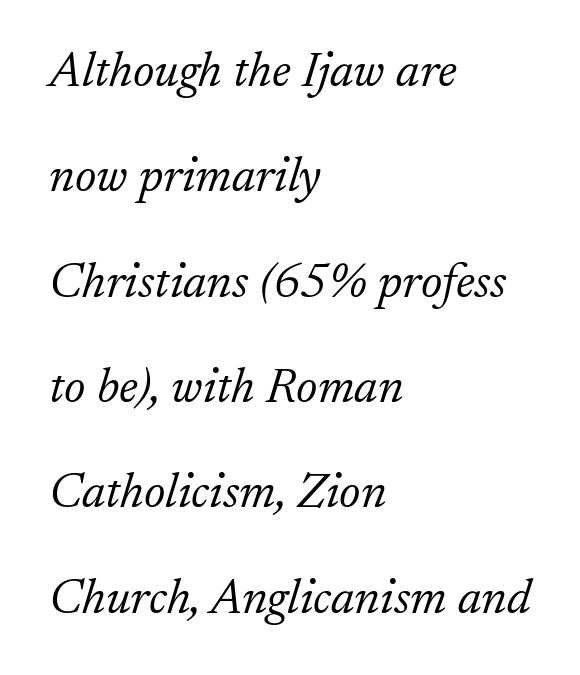
{"serif": "yes", "italic": "yes", "lean": "right", "slant_degrees": 17, "bold": "no", "weight": "light", "width": "normal", "stroke_contrast": "low", "x_height": "small", "monospaced": "no", "underline": "no", "align": "left", "line_spacing": "loose", "line_spacing_ratio": 2.15, "letter_spacing": "normal", "letter_spacing_em": 0.0, "glyph_px": 49}
